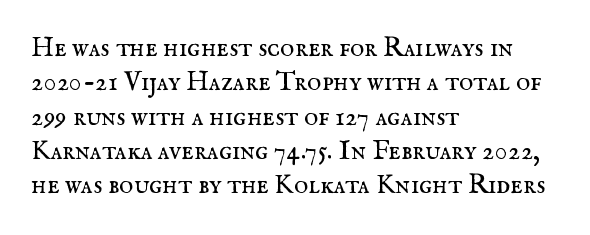
The letterforms sit at book weight or below. Honestly, the letter spacing is just normal — you wouldn't notice it. The type sits square on the baseline with zero lean. Unmarked baselines from the first word to the last. The text block is weighted toward the left margin, trailing off unevenly rightward. The designer left line spacing at the default.
